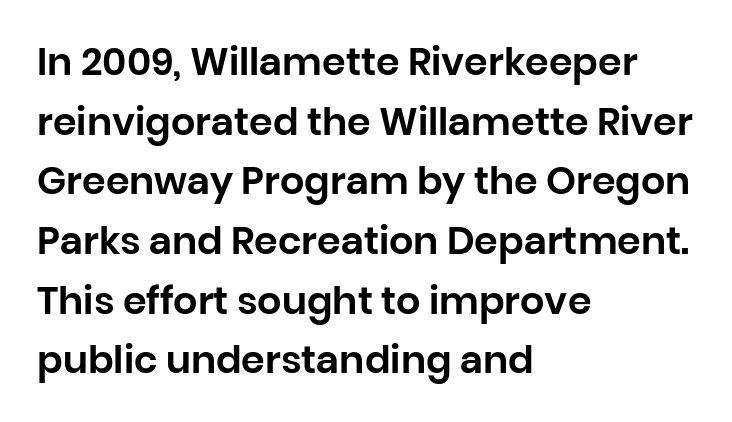
Q: Is the text italic (slanted)? A: No, it is upright.
Q: Is the typeface a serif or a sans-serif typeface? A: Sans-serif.
Q: Is the text underlined? A: No.
Q: How is the paragraph aligned? A: Left-aligned.
Q: Is the spacing between letters normal or unusually wide? A: Normal.
Q: Is the spacing between lines tight, normal or loose? A: Normal.
Q: Width (condensed, normal, or wide)? A: Normal.
Q: Stroke contrast? A: Low.
Q: x-height? A: Large.
Q: Monospaced? A: No.
